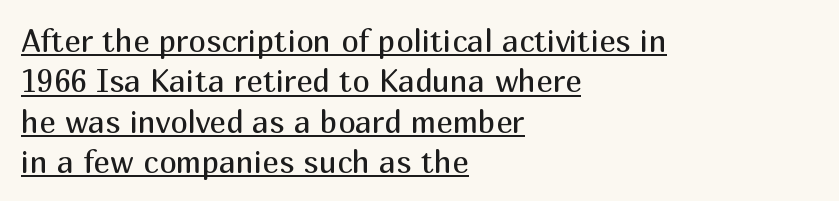
Is the letter spacing exaggerated? No — it looks like the ordinary default. Tall strokes in this sample are plumb rather than angled. Each letter keeps its own natural width here, so spacing adapts to shape. Rows of type keep a routine distance in the vertical direction.
